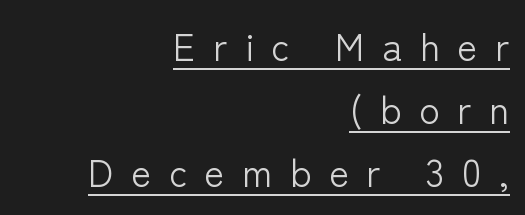
The leading is moderate, giving the passage an even texture. The compositor pushed each line to the right boundary. The string is rendered with underlining switched on. Regarding serifs, this sample does without them. Proportional: the letters do not fall into vertical columns. Unbolded letterforms with no extra heft.
